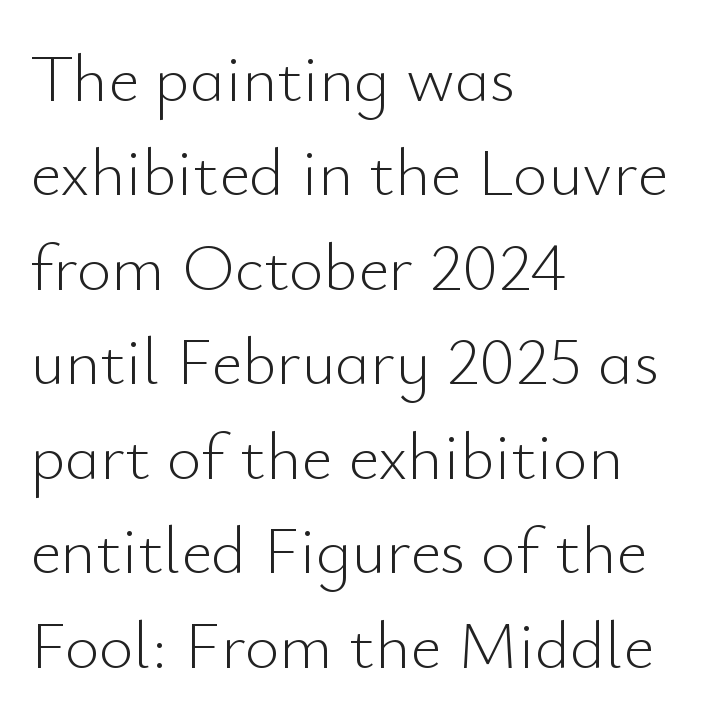
Nobody touched the tracking dial on this one. Typographically, this falls in the sans-serif category. The strokes carry an ordinary text weight at most. Varying glyph widths throughout — classic text-font behaviour.
